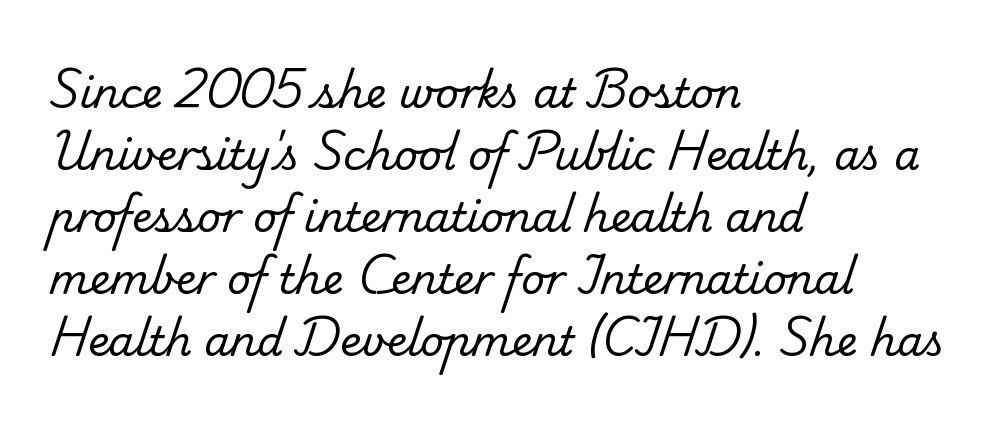
{"serif": "yes", "bold": "no", "weight": "regular", "width": "normal", "stroke_contrast": "low", "x_height": "small", "monospaced": "no", "underline": "no", "align": "left", "line_spacing": "normal", "line_spacing_ratio": 1.51, "letter_spacing": "normal", "letter_spacing_em": 0.0, "glyph_px": 41}
